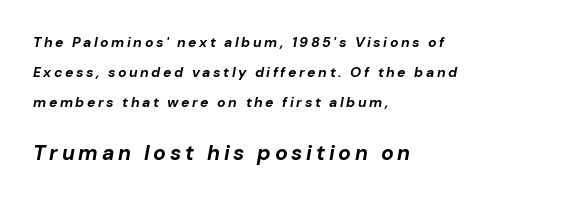
The lines are quadded left. Slant detected: the letters are inclined. I'd describe the lettering as bold — thick and assertive. Letters rest on an invisible, unmarked baseline. In this sample the second text group is rendered at the bigger scale. Reading down the column, the eye jumps a long way to each next line.
